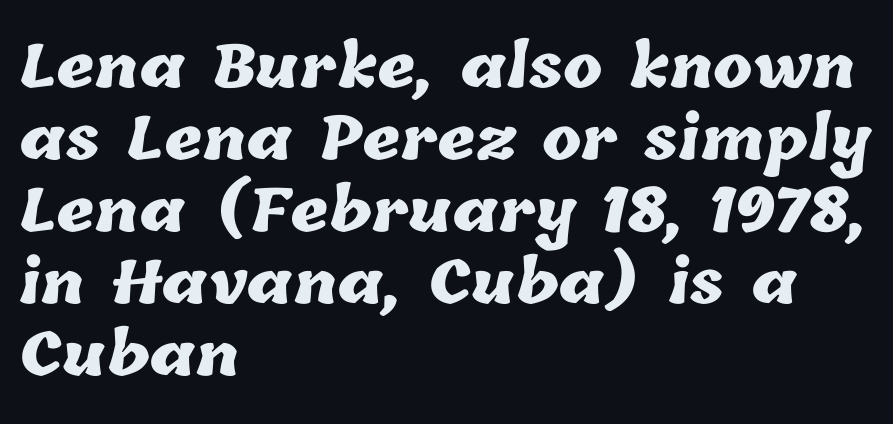
Honestly, there is no underline to notice here at all. Do the characters align in a grid? No, the font is proportional. Stroke thickness is high; the sample reads as a true bold. Which margin do the lines hug? The left one — the right edge is uneven.
